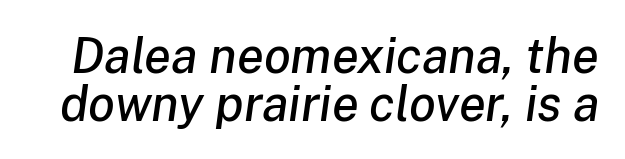
Yep, that's italic — everything's leaning. Check under the words: just untouched page. Here the designer chose a conventional face with non-uniform glyph widths. The line texture is even and compact thanks to regular tracking. Tightly led — the rows are bunched.
